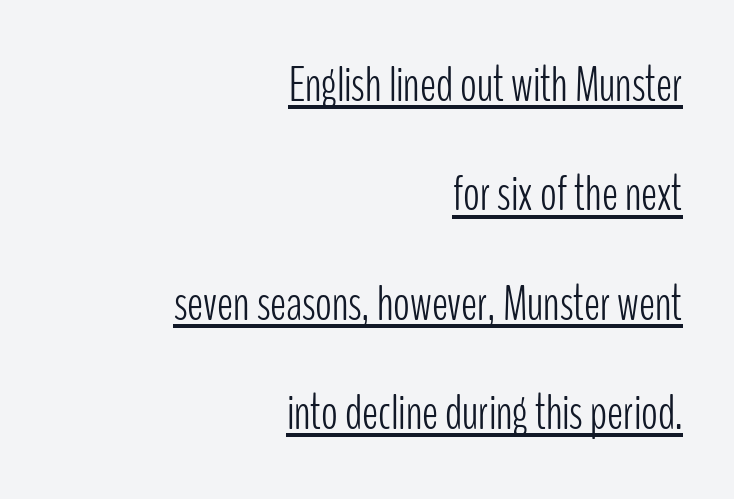
{"serif": "no", "italic": "no", "bold": "no", "weight": "light", "width": "condensed", "stroke_contrast": "low", "x_height": "medium", "monospaced": "no", "underline": "yes", "align": "right", "line_spacing": "loose", "line_spacing_ratio": 2.23, "letter_spacing": "normal", "letter_spacing_em": 0.0, "glyph_px": 49}
